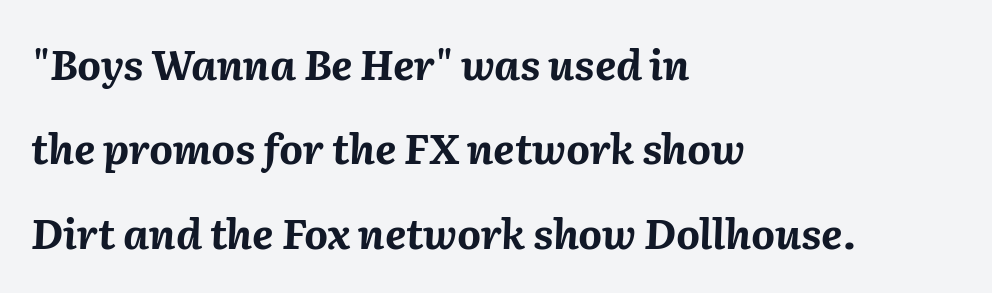
The image shows 41 px bold type, italic (leaning right); set left-aligned, loose line spacing (2.06x), normal letter spacing, not underlined; medium stroke contrast and a medium x-height.
